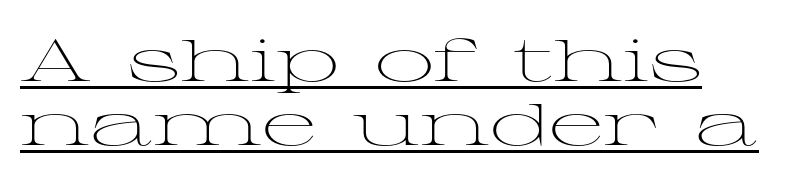
{"serif": "yes", "italic": "no", "bold": "no", "weight": "light", "width": "wide", "stroke_contrast": "medium", "x_height": "medium", "monospaced": "no", "underline": "yes", "align": "left", "line_spacing": "tight", "line_spacing_ratio": 1.09, "letter_spacing": "normal", "letter_spacing_em": 0.0, "glyph_px": 59}
